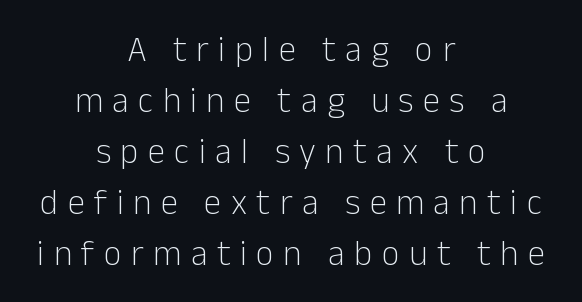
Observe the absence of serifs on each vertical stroke in this sample. Every stem runs plumb, perpendicular to the baseline. How would I describe the line gaps? Plain and ordinary. Character widths vary here, with narrow letters taking less room than wide ones. Honestly, the letter spacing is so wide it's the main thing you notice.
